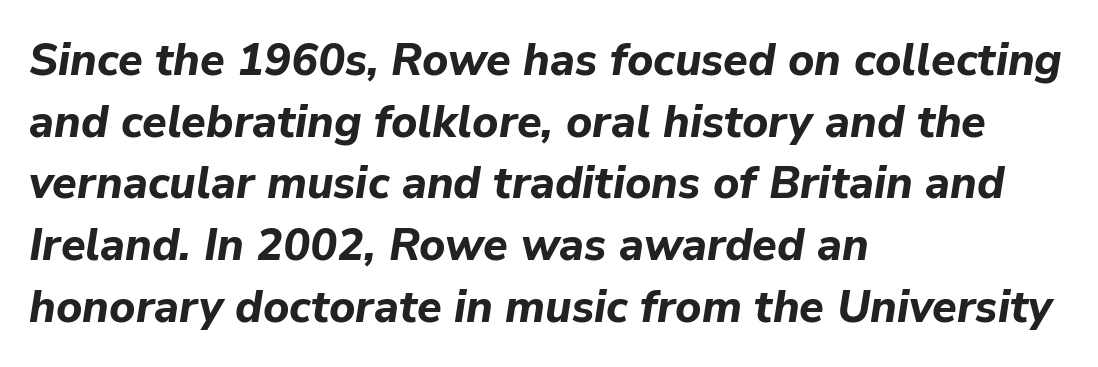
Q: Is the text bold? A: Yes.
Q: Is the text italic (slanted)? A: Yes, it leans right by about 9 degrees.
Q: Is the text underlined? A: No.
Q: How is the paragraph aligned? A: Left-aligned.
Q: Is the spacing between letters normal or unusually wide? A: Normal.
Q: Is the spacing between lines tight, normal or loose? A: Normal.
Q: Width (condensed, normal, or wide)? A: Normal.
Q: Stroke contrast? A: Low.
Q: x-height? A: Medium.
Q: Monospaced? A: No.
